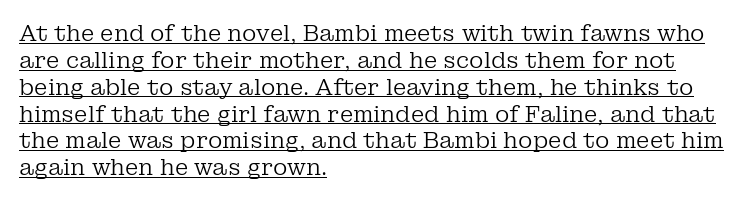
Q: Is the text bold? A: No.
Q: Is the text italic (slanted)? A: No, it is upright.
Q: Is the text underlined? A: Yes.
Q: How is the paragraph aligned? A: Left-aligned.
Q: Is the spacing between letters normal or unusually wide? A: Normal.
